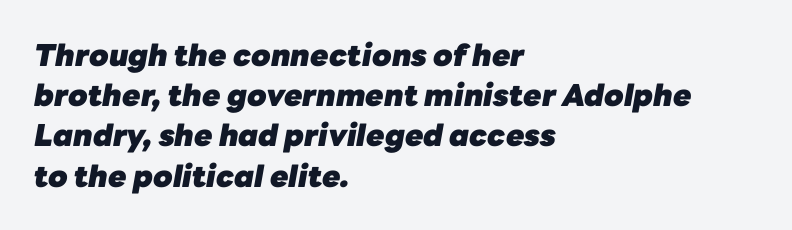
The image shows 30 px heavy type, italic (leaning right); set left-aligned, normal line spacing (1.34x), normal letter spacing, not underlined; low stroke contrast and a medium x-height.
